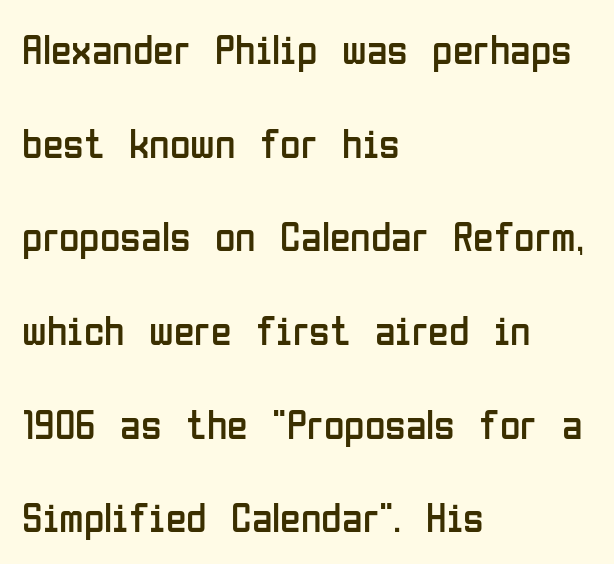
Q: Is the text bold? A: No.
Q: Is the text italic (slanted)? A: No, it is upright.
Q: Is the typeface a serif or a sans-serif typeface? A: Sans-serif.
Q: Is the text underlined? A: No.
Q: How is the paragraph aligned? A: Left-aligned.
Q: Is the spacing between letters normal or unusually wide? A: Normal.
Q: Is the spacing between lines tight, normal or loose? A: Loose.
Q: Width (condensed, normal, or wide)? A: Condensed.
Q: Stroke contrast? A: Low.
Q: x-height? A: Medium.
Q: Monospaced? A: No.
